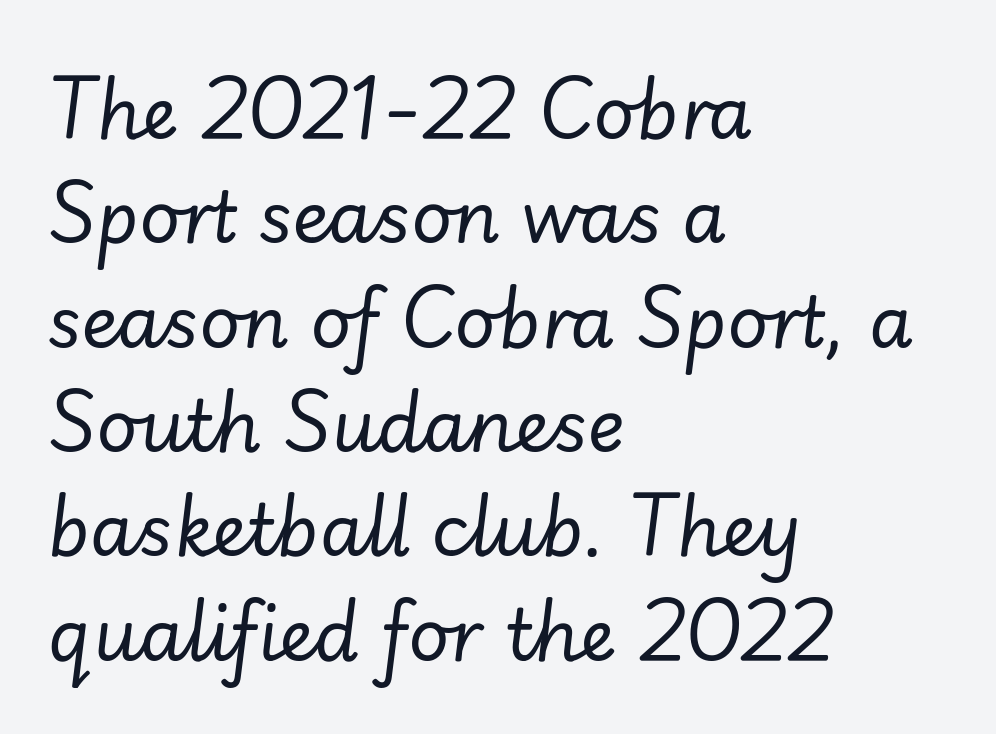
The image shows 71 px regular-weight type, italic (leaning right); set left-aligned, normal line spacing (1.47x), normal letter spacing, not underlined; low stroke contrast and a small x-height.
